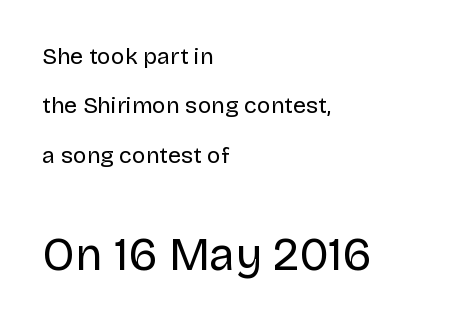
Q: Is the text bold? A: No.
Q: Is the text italic (slanted)? A: No, it is upright.
Q: Is the typeface a serif or a sans-serif typeface? A: Sans-serif.
Q: Is the text underlined? A: No.
Q: How is the paragraph aligned? A: Left-aligned.
Q: Is the spacing between letters normal or unusually wide? A: Normal.
Q: Is the spacing between lines tight, normal or loose? A: Loose.
Q: Which block of text is set in a larger size, the first (top) or the second (bottom)? A: The second (bottom) one.
Q: Width (condensed, normal, or wide)? A: Normal.
Q: Stroke contrast? A: Low.
Q: x-height? A: Large.
Q: Monospaced? A: No.
